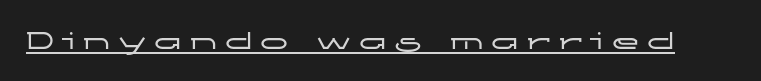
Q: Is the text italic (slanted)? A: No, it is upright.
Q: Is the typeface a serif or a sans-serif typeface? A: Sans-serif.
Q: Is the text underlined? A: Yes.
Q: Is the spacing between letters normal or unusually wide? A: Unusually wide.
Q: Width (condensed, normal, or wide)? A: Wide.
Q: Stroke contrast? A: Low.
Q: x-height? A: Medium.
Q: Monospaced? A: No.
